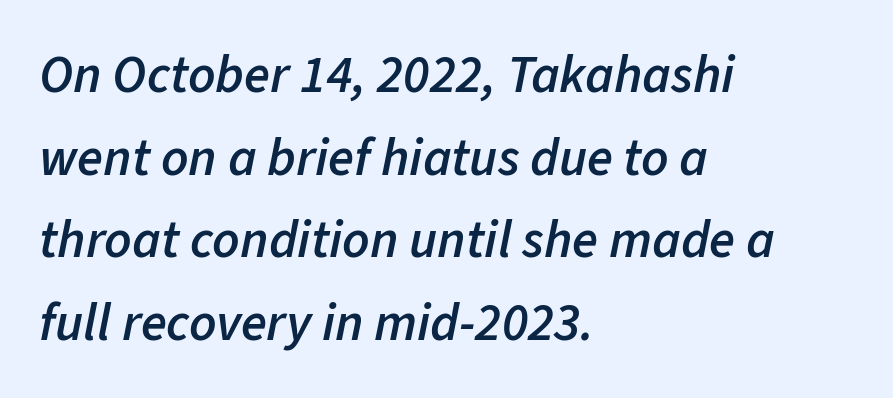
Q: Is the text bold? A: Semi-bold.
Q: Is the text italic (slanted)? A: Yes, it leans right by about 11 degrees.
Q: Is the text underlined? A: No.
Q: How is the paragraph aligned? A: Left-aligned.
Q: Is the spacing between letters normal or unusually wide? A: Normal.
Q: Is the spacing between lines tight, normal or loose? A: Normal.
Q: Width (condensed, normal, or wide)? A: Normal.
Q: Stroke contrast? A: Low.
Q: x-height? A: Medium.
Q: Monospaced? A: No.
